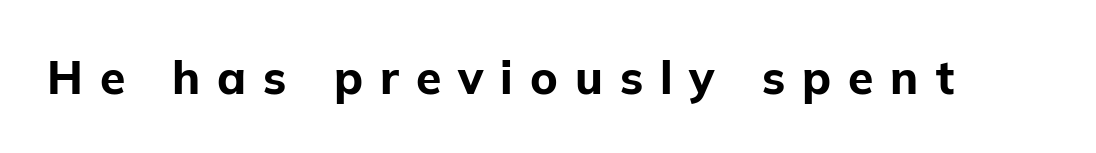
The image shows 46 px bold sans-serif type, upright; set unusually wide letter spacing (+0.37 em), not underlined; low stroke contrast and a medium x-height.
